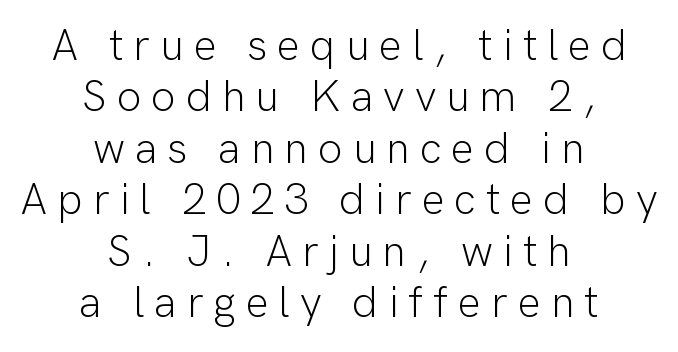
Teacher's note: observe the equal gaps on both sides — that is centered alignment. The glyphs are unaccompanied by any horizontal stroke below them. Designer's note — italics off, roman on. You could only call the tracking loose — the letters float apart. The strokes carry an ordinary text weight at most. Is this a sans? Yes — the strokes have no serifs.
